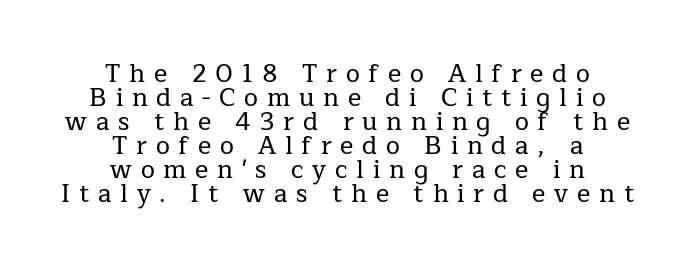
{"italic": "no", "underline": "no", "align": "center", "line_spacing": "tight", "line_spacing_ratio": 0.96, "letter_spacing": "wide", "letter_spacing_em": 0.35, "glyph_px": 25}
